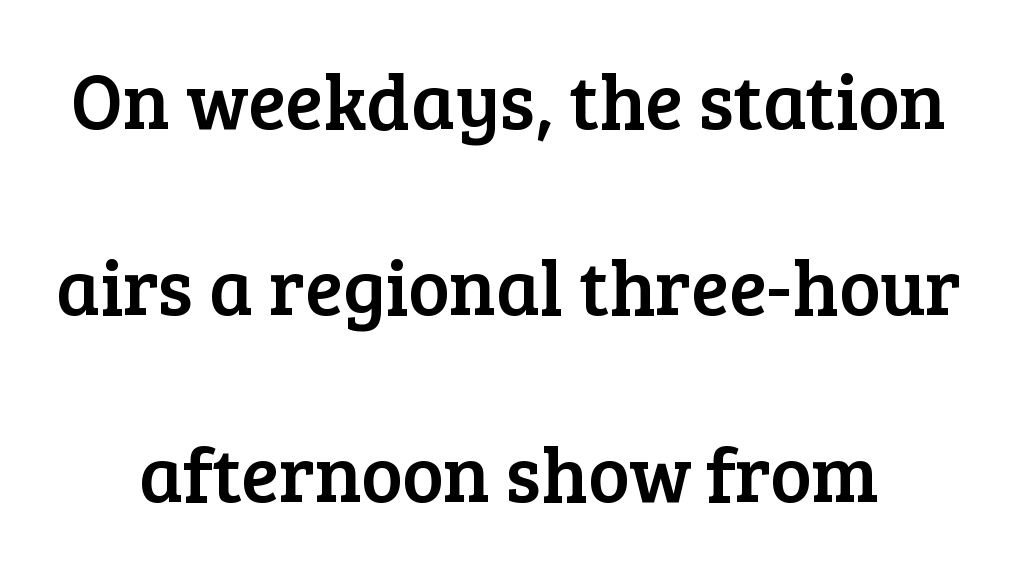
The image shows 78 px serif type, upright; set loose line spacing (2.39x), normal letter spacing, not underlined; low stroke contrast and a medium x-height.
